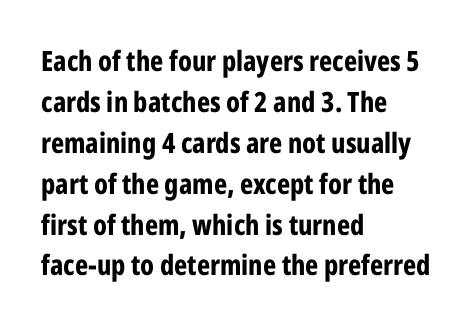
Evenly set lines give the paragraph a standard silhouette. The face used here is a sans, in the tradition of grotesques and geometrics. Line beginnings align vertically; line endings do not. Heavy-handed strokes throughout: this text is bold. The words here are not underlined.
